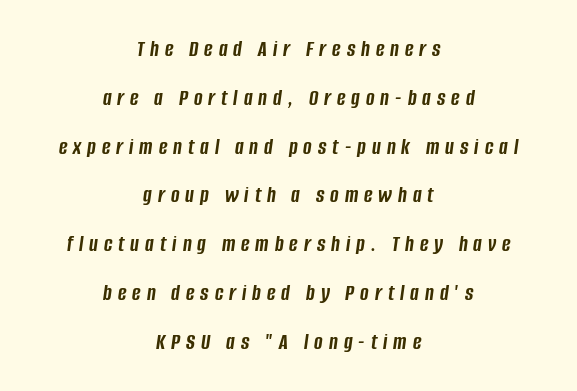
{"italic": "yes", "lean": "right", "slant_degrees": 8, "bold": "yes", "underline": "no", "align": "center", "line_spacing": "loose", "line_spacing_ratio": 2.12, "letter_spacing": "wide", "letter_spacing_em": 0.26, "glyph_px": 23}
